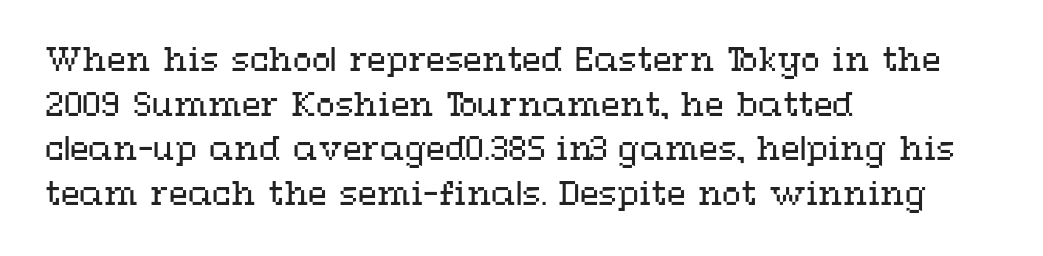
{"italic": "no", "bold": "no", "weight": "regular", "width": "wide", "stroke_contrast": "medium", "x_height": "medium", "monospaced": "no", "underline": "no", "align": "left", "line_spacing": "normal", "line_spacing_ratio": 1.44, "letter_spacing": "normal", "letter_spacing_em": 0.0, "glyph_px": 31}
